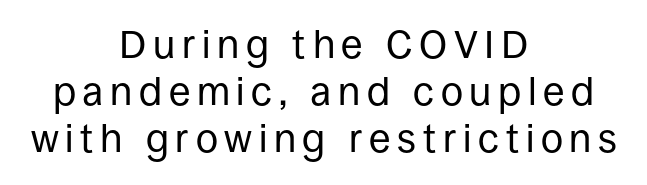
The image shows 39 px regular-weight sans-serif type, upright; set centered, line spacing 1.21x, not underlined; low stroke contrast and a large x-height.
